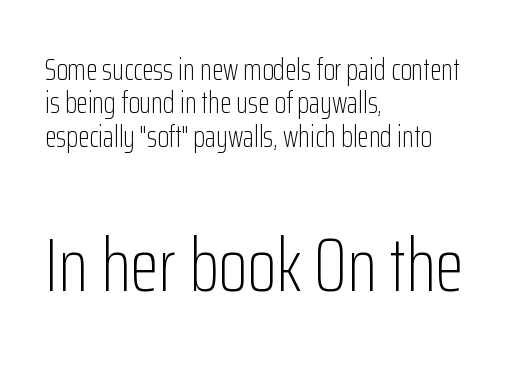
{"serif": "no", "italic": "no", "bold": "no", "weight": "light", "width": "condensed", "stroke_contrast": "low", "x_height": "medium", "monospaced": "no", "underline": "no", "align": "left", "line_spacing": "tight", "line_spacing_ratio": 1.11, "letter_spacing": "normal", "letter_spacing_em": 0.0, "larger_block": "second", "size_ratio": 2.5, "glyph_px": 75}
